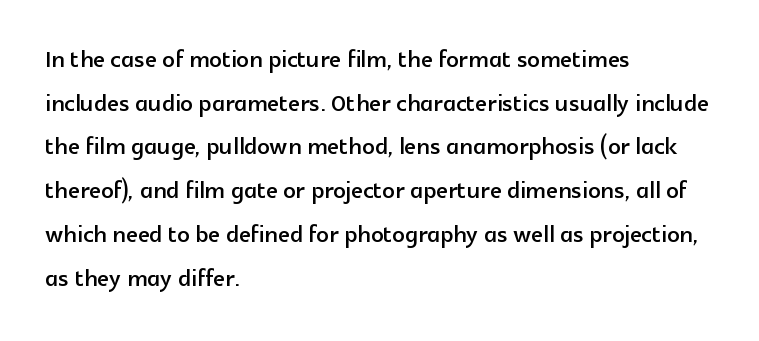
Q: Is the text italic (slanted)? A: No, it is upright.
Q: Is the typeface a serif or a sans-serif typeface? A: Sans-serif.
Q: Is the text underlined? A: No.
Q: How is the paragraph aligned? A: Left-aligned.
Q: Is the spacing between letters normal or unusually wide? A: Normal.
Q: Is the spacing between lines tight, normal or loose? A: Normal.
Q: Width (condensed, normal, or wide)? A: Normal.
Q: x-height? A: Medium.
Q: Monospaced? A: No.
